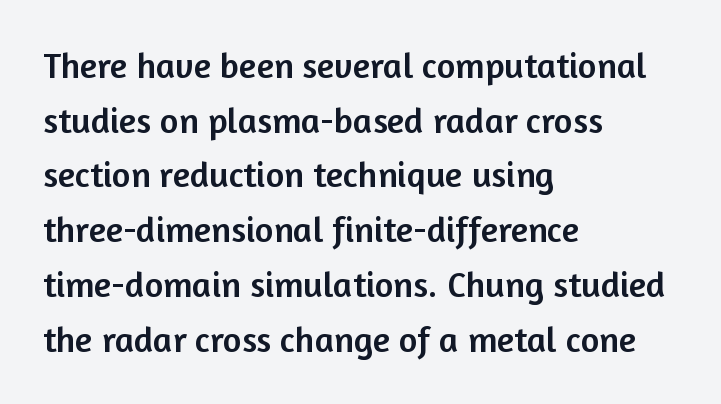
{"serif": "no", "italic": "no", "width": "normal", "stroke_contrast": "low", "x_height": "medium", "monospaced": "no", "underline": "no", "align": "left", "line_spacing": "normal", "line_spacing_ratio": 1.52, "letter_spacing": "normal", "letter_spacing_em": 0.0, "glyph_px": 36}
